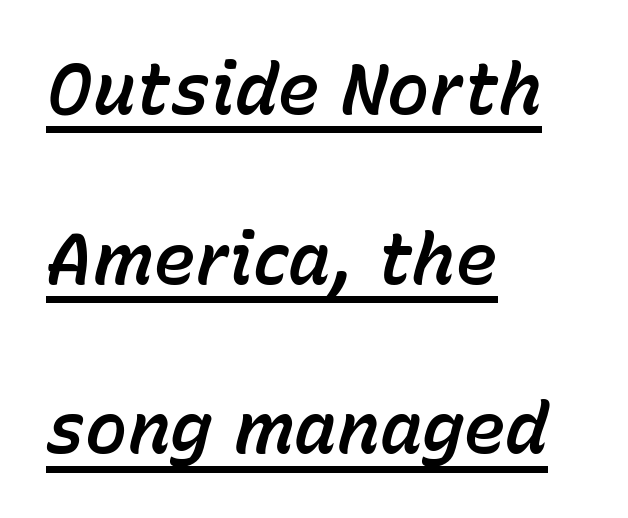
{"italic": "yes", "lean": "right", "slant_degrees": 15, "width": "normal", "stroke_contrast": "low", "x_height": "medium", "monospaced": "no", "underline": "yes", "align": "left", "line_spacing": "loose", "line_spacing_ratio": 2.39, "letter_spacing": "normal", "letter_spacing_em": 0.0, "glyph_px": 71}
